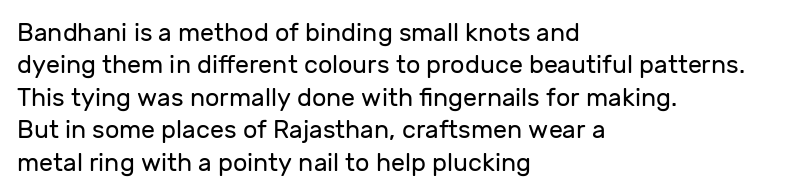
The image shows 25 px text type, upright; set left-aligned, normal line spacing (1.3x), normal letter spacing, not underlined.
